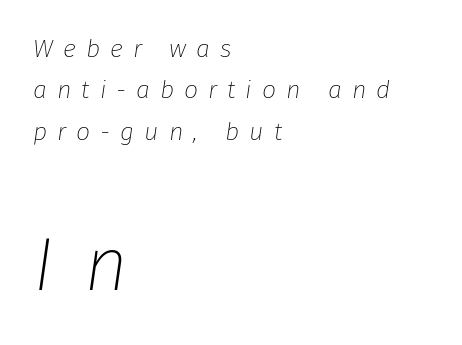
The image shows 76 px thin type, italic (leaning right); set left-aligned, normal line spacing (1.66x), unusually wide letter spacing (+0.4 em), not underlined; the second (bottom) block is 3.04x larger; low stroke contrast and a medium x-height.
